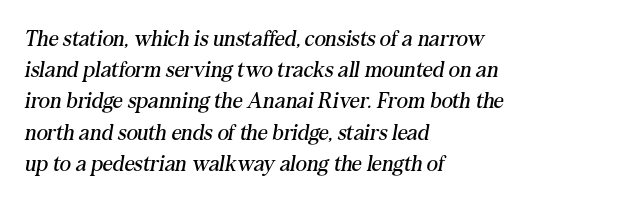
Rule under the text: the space is simply empty. The type is set solid horizontally, with unmodified tracking. Stroke thickness stays within the range of a standard reading face or lighter. Vertically, the passage feels balanced, rows spaced as you'd expect.
